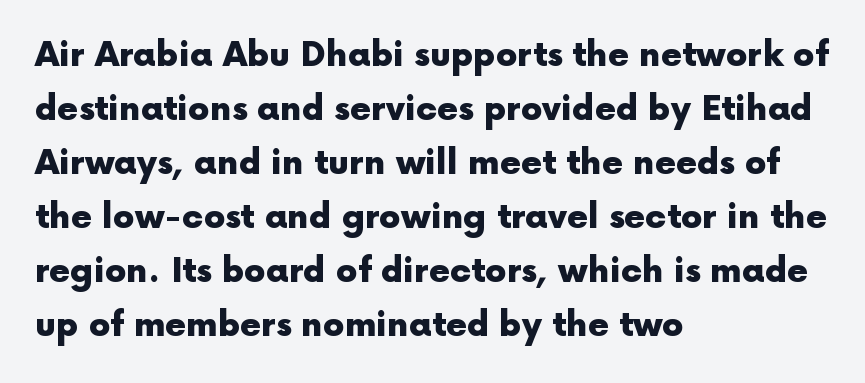
The image shows 34 px heavy sans-serif type, upright; set left-aligned, normal line spacing (1.59x), normal letter spacing, not underlined; a medium x-height.
